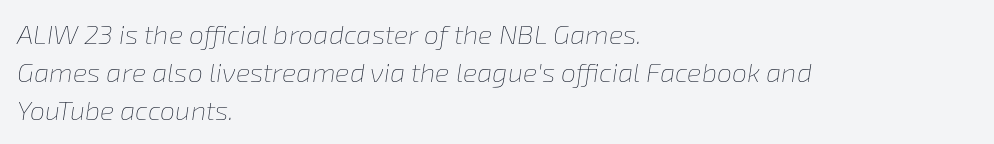
{"italic": "yes", "lean": "right", "slant_degrees": 8, "bold": "no", "underline": "no", "align": "left", "line_spacing": "normal", "line_spacing_ratio": 1.41, "letter_spacing": "normal", "letter_spacing_em": 0.0, "glyph_px": 27}
